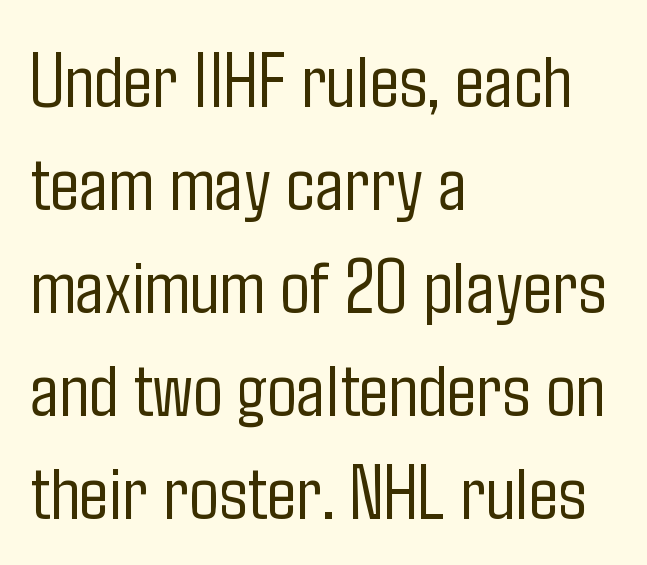
Q: Is the text bold? A: No.
Q: Is the text italic (slanted)? A: No, it is upright.
Q: Is the typeface a serif or a sans-serif typeface? A: Sans-serif.
Q: Is the text underlined? A: No.
Q: How is the paragraph aligned? A: Left-aligned.
Q: Is the spacing between letters normal or unusually wide? A: Normal.
Q: Is the spacing between lines tight, normal or loose? A: Normal.
Q: Width (condensed, normal, or wide)? A: Condensed.
Q: Stroke contrast? A: Low.
Q: x-height? A: Medium.
Q: Monospaced? A: No.
